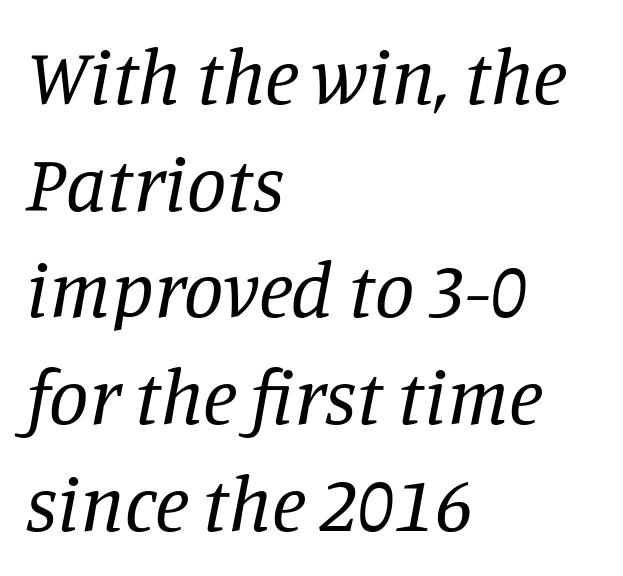
Is this a fixed-width face? No — the glyphs have proportional, varying widths. This is not heavy type; no bold has been used. Summary of vertical rhythm: regular, with standard interline spacing. A bare baseline throughout the passage.
